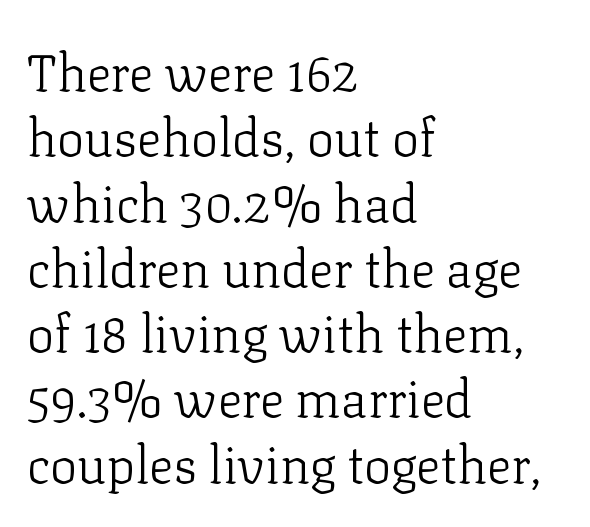
Q: Is the text bold? A: No.
Q: Is the text italic (slanted)? A: No, it is upright.
Q: Is the typeface a serif or a sans-serif typeface? A: Serif.
Q: Is the text underlined? A: No.
Q: How is the paragraph aligned? A: Left-aligned.
Q: Is the spacing between letters normal or unusually wide? A: Normal.
Q: Is the spacing between lines tight, normal or loose? A: Normal.
Q: Width (condensed, normal, or wide)? A: Normal.
Q: Stroke contrast? A: Low.
Q: x-height? A: Medium.
Q: Monospaced? A: No.
